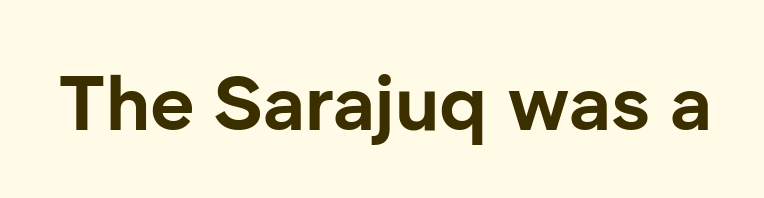
The image shows 77 px bold sans-serif type, upright; set normal letter spacing, not underlined; low stroke contrast and a medium x-height.
